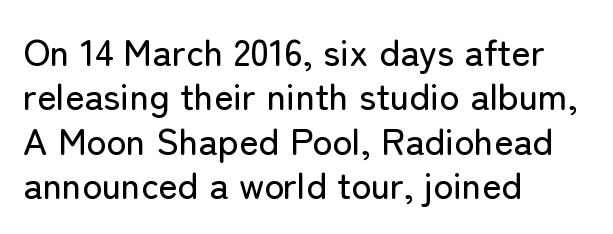
The image shows 37 px sans-serif type, upright; set left-aligned, line spacing 1.2x, normal letter spacing, not underlined; low stroke contrast and a medium x-height.
